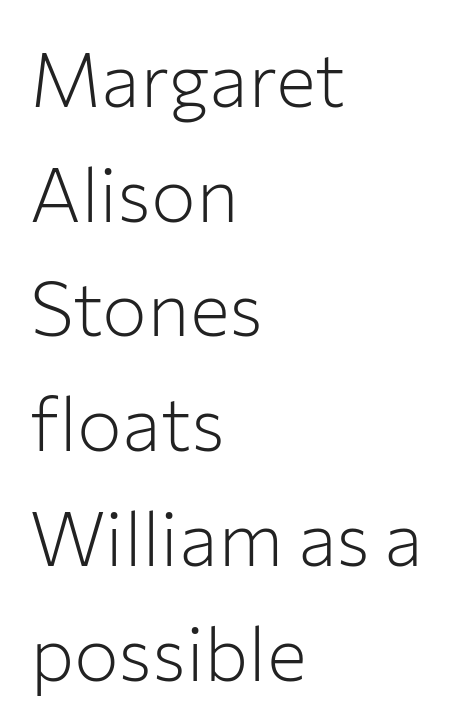
{"serif": "no", "italic": "no", "bold": "no", "weight": "light", "width": "normal", "stroke_contrast": "low", "x_height": "medium", "monospaced": "no", "underline": "no", "align": "left", "line_spacing": "normal", "line_spacing_ratio": 1.53, "letter_spacing": "normal", "letter_spacing_em": 0.0, "glyph_px": 75}
